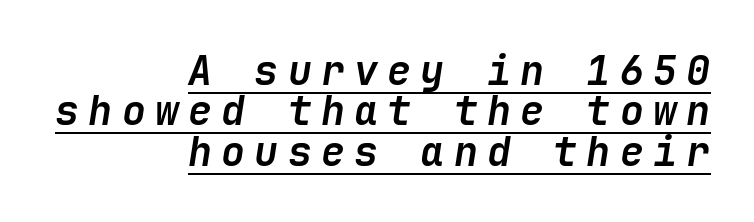
Q: Is the text bold? A: Yes.
Q: Is the text italic (slanted)? A: Yes, it leans right by about 9 degrees.
Q: Is the text underlined? A: Yes.
Q: How is the paragraph aligned? A: Right-aligned.
Q: Is the spacing between letters normal or unusually wide? A: Unusually wide.
Q: Is the spacing between lines tight, normal or loose? A: Tight.
Q: Width (condensed, normal, or wide)? A: Normal.
Q: Stroke contrast? A: Low.
Q: x-height? A: Medium.
